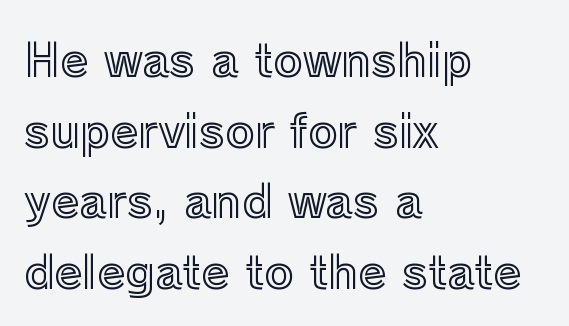
Q: Is the text italic (slanted)? A: No, it is upright.
Q: Is the text underlined? A: No.
Q: How is the paragraph aligned? A: Left-aligned.
Q: Is the spacing between letters normal or unusually wide? A: Normal.
Q: Is the spacing between lines tight, normal or loose? A: Normal.
Q: Width (condensed, normal, or wide)? A: Normal.
Q: x-height? A: Medium.
Q: Monospaced? A: No.
